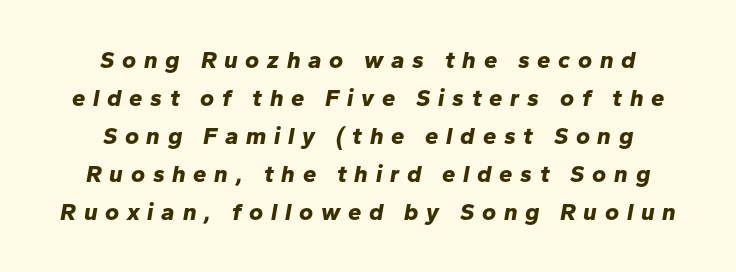
Reading down the column, the eye jumps a familiar distance to each next line. These lines stack symmetrically, like a column narrowing and widening about its center. Quick note: underline off. Each glyph is drawn with heavy, bold strokes.
